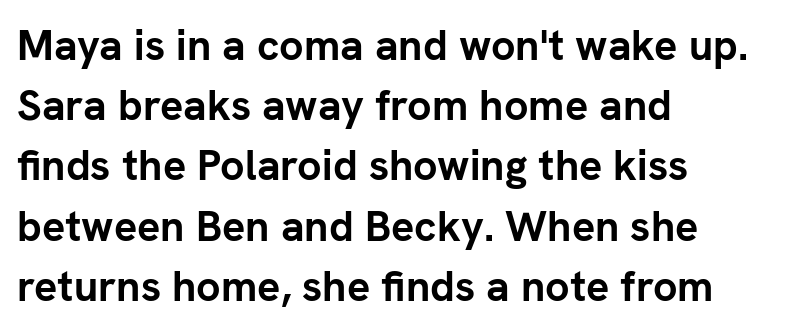
The image shows 43 px semibold sans-serif type, upright; set left-aligned, normal line spacing (1.4x), normal letter spacing, not underlined; low stroke contrast and a medium x-height.
